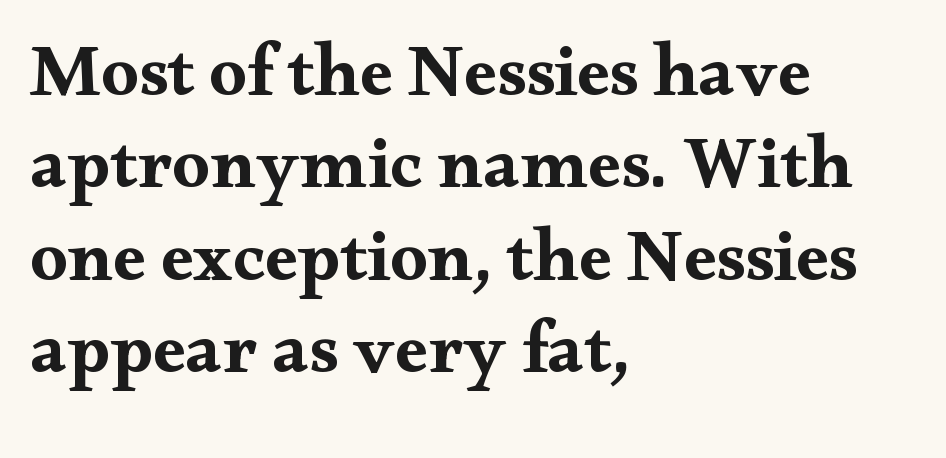
Q: Is the text bold? A: Yes.
Q: Is the text italic (slanted)? A: No, it is upright.
Q: Is the typeface a serif or a sans-serif typeface? A: Serif.
Q: Is the text underlined? A: No.
Q: How is the paragraph aligned? A: Left-aligned.
Q: Is the spacing between letters normal or unusually wide? A: Normal.
Q: Is the spacing between lines tight, normal or loose? A: Normal.
Q: Width (condensed, normal, or wide)? A: Wide.
Q: Stroke contrast? A: Medium.
Q: x-height? A: Small.
Q: Monospaced? A: No.
